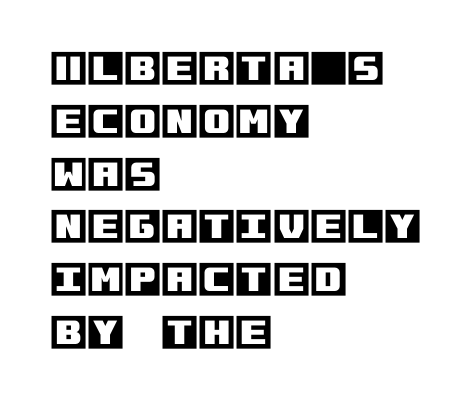
The image shows 38 px text type, upright; set left-aligned, normal line spacing (1.39x), normal letter spacing, not underlined; a large x-height.
